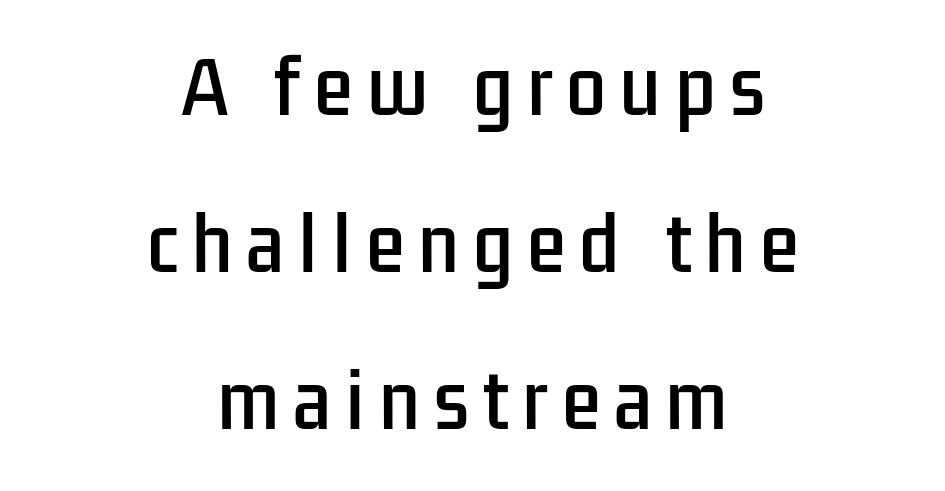
Short and long lines alike share a common midpoint. Students, note that the glyphs here are deliberately spaced far apart. The glyphs are unaccompanied by any horizontal stroke below them. How would I describe the line gaps? Wide and relaxed. These lines are rendered in a variable-pitch font.
